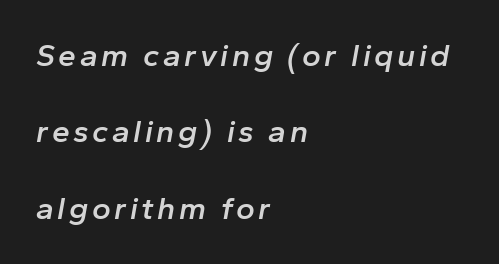
The image shows 32 px semibold type, italic (leaning right); set left-aligned, loose line spacing (2.39x), not underlined; low stroke contrast and a medium x-height.
